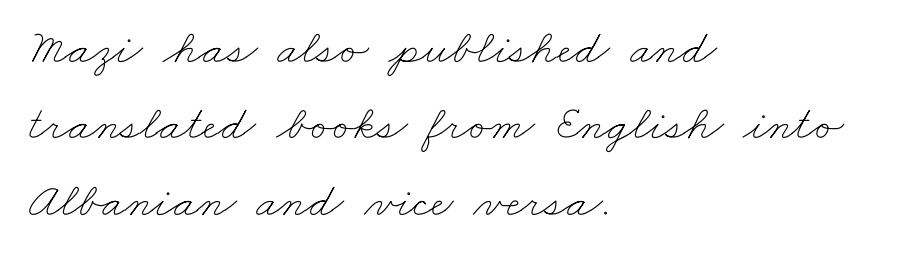
Q: Is the text bold? A: No.
Q: Is the text underlined? A: No.
Q: How is the paragraph aligned? A: Left-aligned.
Q: Is the spacing between letters normal or unusually wide? A: Normal.
Q: Is the spacing between lines tight, normal or loose? A: Normal.
Q: Width (condensed, normal, or wide)? A: Wide.
Q: Stroke contrast? A: Low.
Q: x-height? A: Small.
Q: Monospaced? A: No.
